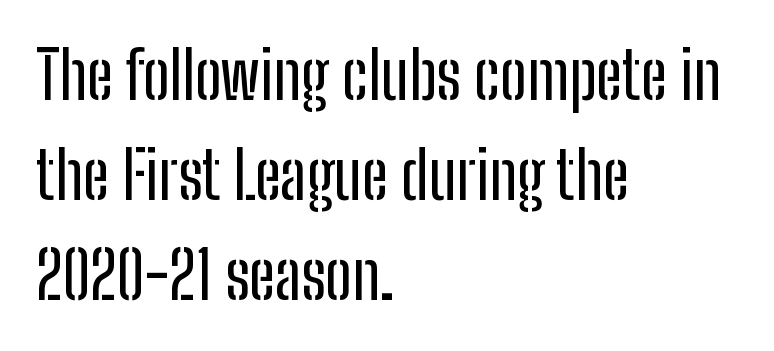
The image shows 65 px condensed sans-serif type, upright; set left-aligned, normal line spacing (1.54x), normal letter spacing, not underlined; low stroke contrast and a medium x-height.
